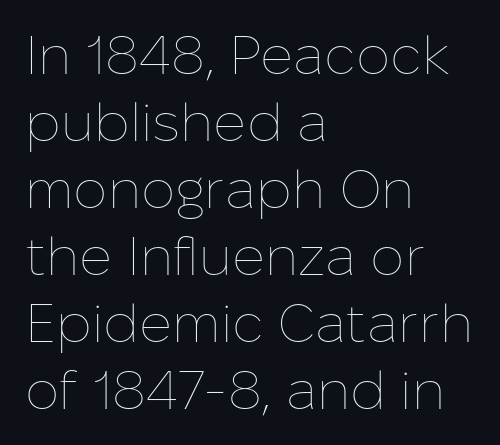
{"italic": "no", "bold": "no", "weight": "thin", "width": "normal", "stroke_contrast": "low", "x_height": "medium", "monospaced": "no", "underline": "no", "align": "left", "line_spacing_ratio": 1.24, "letter_spacing": "normal", "letter_spacing_em": 0.0, "glyph_px": 54}
